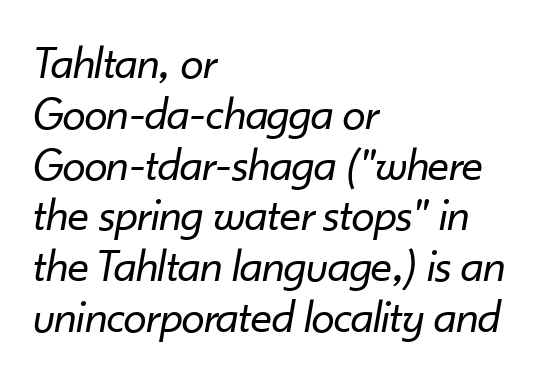
Q: Is the text bold? A: No.
Q: Is the text italic (slanted)? A: Yes, it leans right by about 10 degrees.
Q: Is the text underlined? A: No.
Q: How is the paragraph aligned? A: Left-aligned.
Q: Is the spacing between letters normal or unusually wide? A: Normal.
Q: Is the spacing between lines tight, normal or loose? A: Tight.
Q: Width (condensed, normal, or wide)? A: Normal.
Q: Stroke contrast? A: Low.
Q: x-height? A: Small.
Q: Monospaced? A: No.
